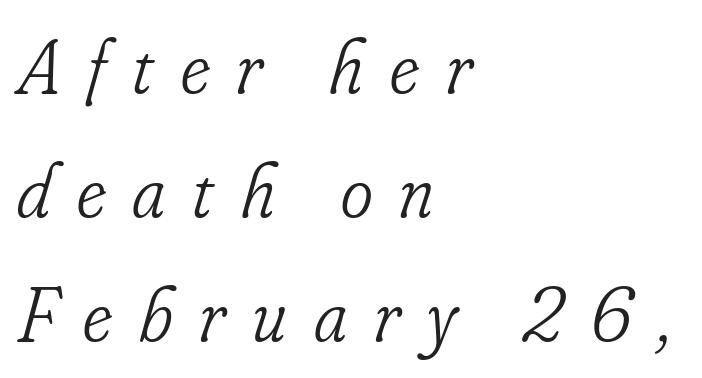
The rendering uses a moderate line-height, typical for paragraphs. Summary of weight: not heavy and not bold. The lettering tilts uniformly, giving the passage an italic look. Spacing between characters has been opened up far beyond the box default. Where is the straight margin? On the left. A bare baseline throughout the passage.
